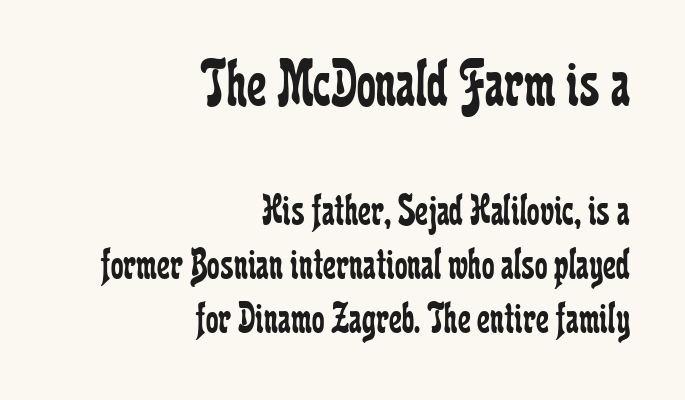
The image shows 68 px regular-weight, condensed serif type, upright; set right-aligned, line spacing 1.2x, normal letter spacing, not underlined; the first (top) block is 1.51x larger; low stroke contrast and a medium x-height.
